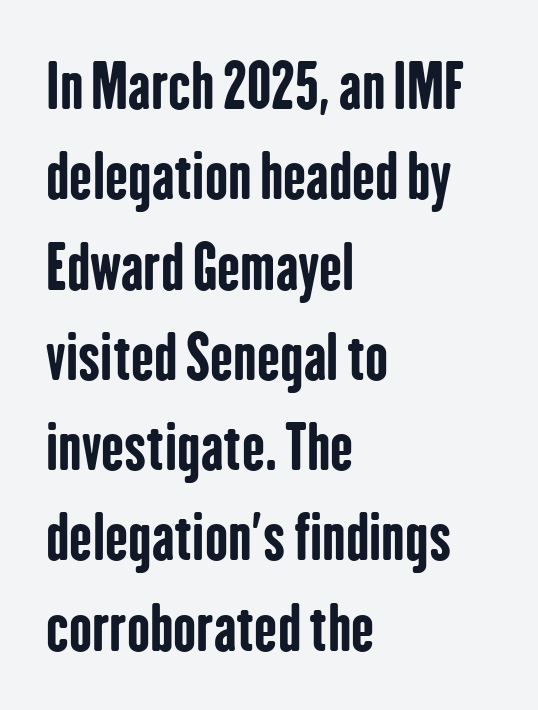
Decoration check: the copy has no underline. Look at the bottom of the vertical strokes: they stop flat, with no serifs. Students, this is bold: see how much ink each stroke carries. Horizontally, the lines are justified to the leading edge only. The type is set solid horizontally, with unmodified tracking.
